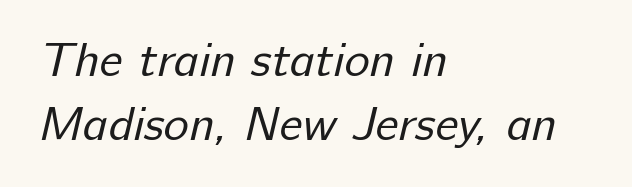
{"serif": "no", "bold": "no", "weight": "regular", "width": "normal", "stroke_contrast": "low", "x_height": "medium", "monospaced": "no", "underline": "no", "align": "left", "line_spacing": "normal", "line_spacing_ratio": 1.33, "letter_spacing": "normal", "letter_spacing_em": 0.0, "glyph_px": 48}
